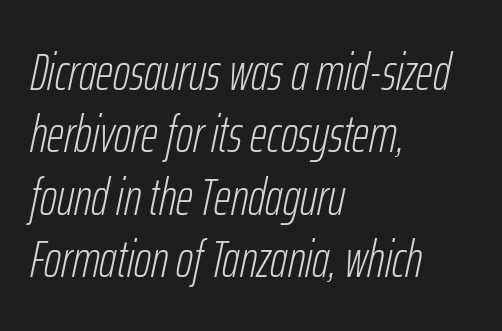
{"italic": "yes", "lean": "right", "slant_degrees": 12, "bold": "no", "weight": "light", "width": "condensed", "stroke_contrast": "low", "x_height": "medium", "monospaced": "no", "underline": "no", "align": "left", "line_spacing_ratio": 1.2, "letter_spacing": "normal", "letter_spacing_em": 0.0, "glyph_px": 52}
